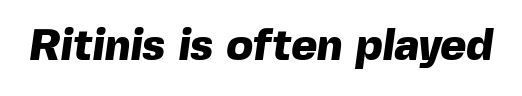
Default kerning and tracking; the words read as compact shapes. You'd pick this weight for a headline — it's a proper bold. Unlike a traditional serif, this face leaves its strokes unadorned. The letters advance in unequal steps, a hallmark of proportional type. Descenders hang freely into open space.
